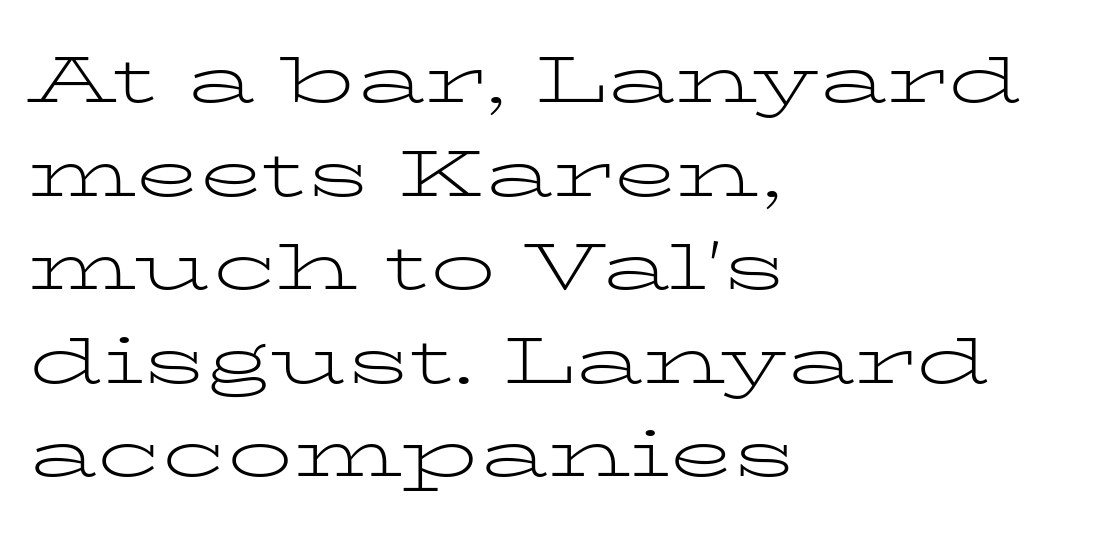
{"serif": "yes", "italic": "no", "bold": "no", "weight": "light", "width": "wide", "stroke_contrast": "low", "x_height": "medium", "monospaced": "no", "underline": "no", "align": "left", "line_spacing": "normal", "line_spacing_ratio": 1.44, "letter_spacing": "normal", "letter_spacing_em": 0.0, "glyph_px": 65}
